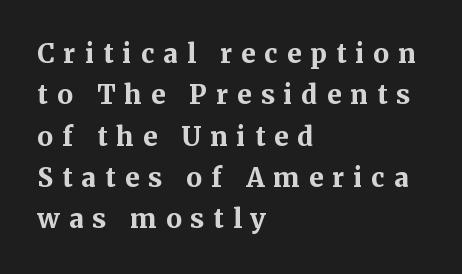
Does the leading feel generous? No, just average. In terms of letterspacing, this is a distinctly airy, spread setting. Visually the block forms a straight wall on the left and a jagged coastline on the right. A bare baseline throughout the passage. The letters are bold, with thick, heavy strokes. Every stem runs plumb, perpendicular to the baseline.
